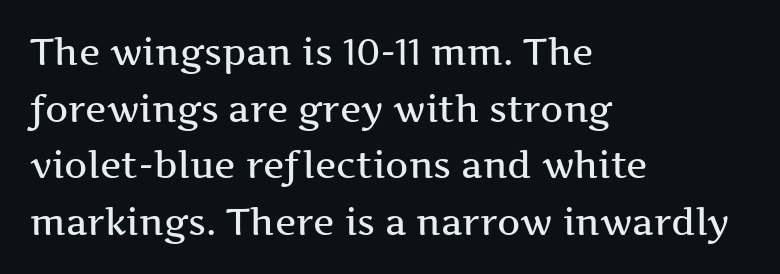
Q: Is the text italic (slanted)? A: No, it is upright.
Q: Is the typeface a serif or a sans-serif typeface? A: Serif.
Q: Is the text underlined? A: No.
Q: How is the paragraph aligned? A: Left-aligned.
Q: Is the spacing between letters normal or unusually wide? A: Normal.
Q: Is the spacing between lines tight, normal or loose? A: Normal.
Q: Width (condensed, normal, or wide)? A: Wide.
Q: Stroke contrast? A: Medium.
Q: x-height? A: Medium.
Q: Monospaced? A: No.
